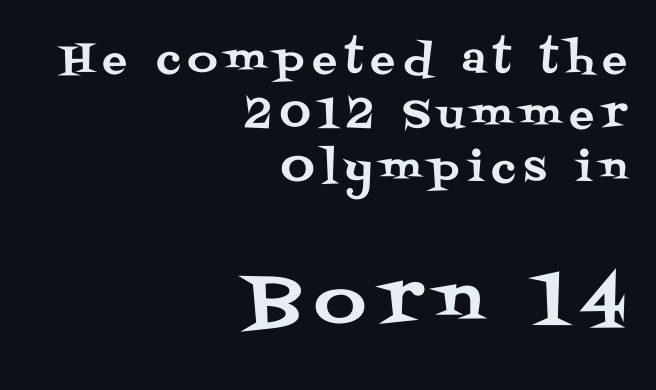
The image shows 71 px serif type, upright; set right-aligned, normal line spacing (1.33x), unusually wide letter spacing (+0.2 em), not underlined; the second (bottom) block is 1.73x larger; medium stroke contrast and a large x-height.
